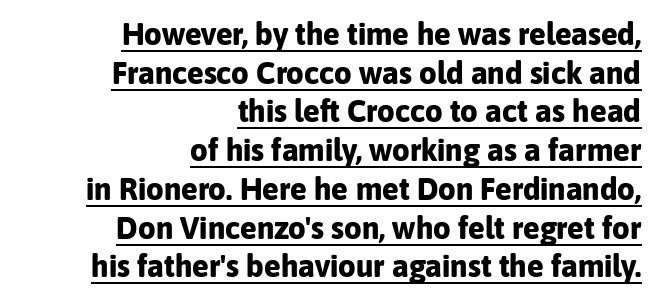
Q: Is the text bold? A: Yes.
Q: Is the text italic (slanted)? A: No, it is upright.
Q: Is the typeface a serif or a sans-serif typeface? A: Sans-serif.
Q: Is the text underlined? A: Yes.
Q: How is the paragraph aligned? A: Right-aligned.
Q: Is the spacing between letters normal or unusually wide? A: Normal.
Q: Is the spacing between lines tight, normal or loose? A: Normal.
Q: Width (condensed, normal, or wide)? A: Normal.
Q: Stroke contrast? A: Low.
Q: x-height? A: Medium.
Q: Monospaced? A: No.
